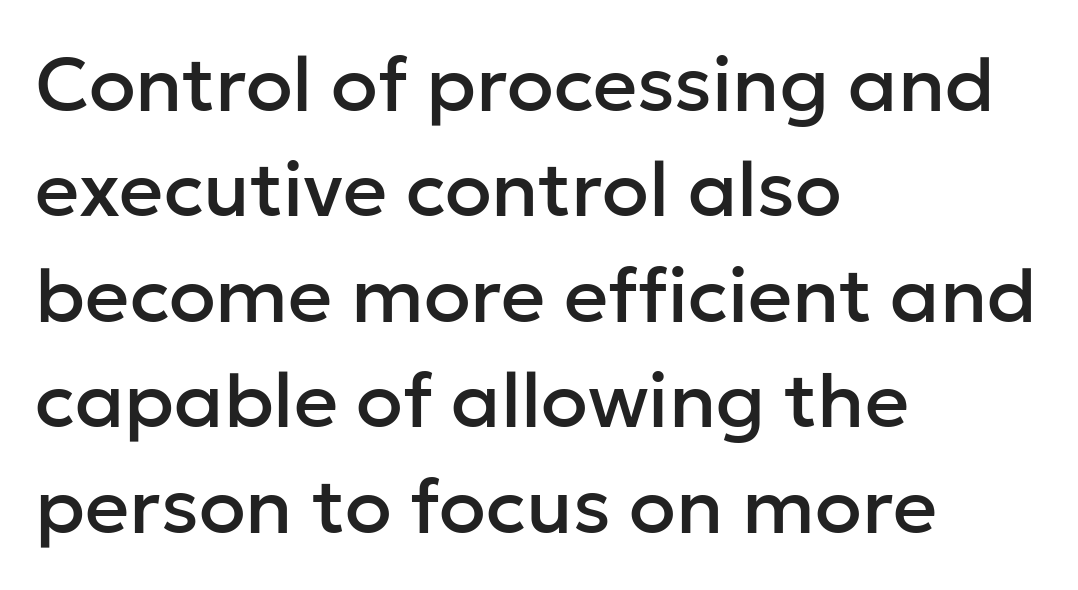
Q: Is the text italic (slanted)? A: No, it is upright.
Q: Is the typeface a serif or a sans-serif typeface? A: Sans-serif.
Q: Is the text underlined? A: No.
Q: How is the paragraph aligned? A: Left-aligned.
Q: Is the spacing between letters normal or unusually wide? A: Normal.
Q: Is the spacing between lines tight, normal or loose? A: Normal.
Q: Width (condensed, normal, or wide)? A: Normal.
Q: Stroke contrast? A: Low.
Q: x-height? A: Medium.
Q: Monospaced? A: No.
